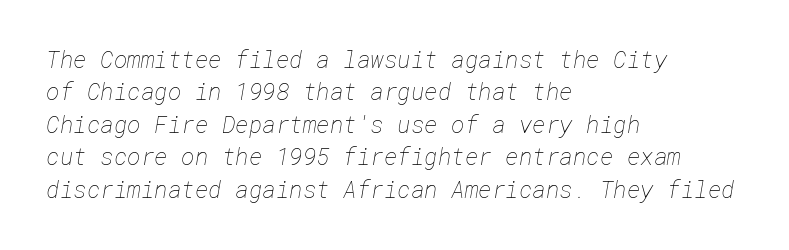
{"bold": "no", "underline": "no", "align": "left", "line_spacing": "normal", "line_spacing_ratio": 1.41, "letter_spacing": "normal", "letter_spacing_em": 0.0, "glyph_px": 23}
